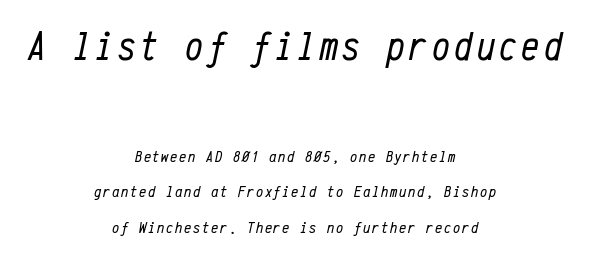
Q: Is the text bold? A: No.
Q: Is the text italic (slanted)? A: Yes, it leans right by about 12 degrees.
Q: Is the text underlined? A: No.
Q: How is the paragraph aligned? A: Centered.
Q: Is the spacing between lines tight, normal or loose? A: Loose.
Q: Which block of text is set in a larger size, the first (top) or the second (bottom)? A: The first (top) one.
Q: Width (condensed, normal, or wide)? A: Condensed.
Q: Stroke contrast? A: Low.
Q: x-height? A: Medium.
Q: Monospaced? A: Yes.
